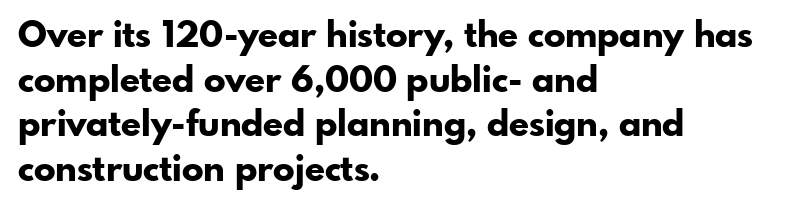
The type family on display is of the sans-serif kind. Honestly, the letter spacing is just normal — you wouldn't notice it. The passage shown is not underscored anywhere. Proportional: the letters do not fall into vertical columns. The axis of the letterforms is exactly vertical.
